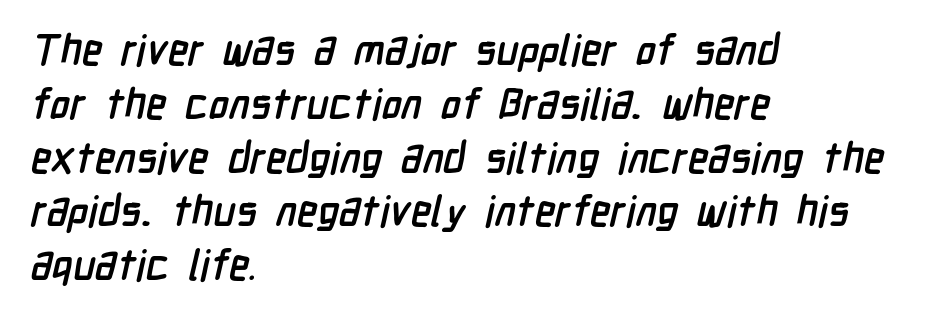
Q: Is the text bold? A: Yes.
Q: Is the typeface a serif or a sans-serif typeface? A: Sans-serif.
Q: Is the text underlined? A: No.
Q: How is the paragraph aligned? A: Left-aligned.
Q: Is the spacing between letters normal or unusually wide? A: Normal.
Q: Is the spacing between lines tight, normal or loose? A: Normal.
Q: Width (condensed, normal, or wide)? A: Condensed.
Q: Stroke contrast? A: Low.
Q: x-height? A: Medium.
Q: Monospaced? A: No.
